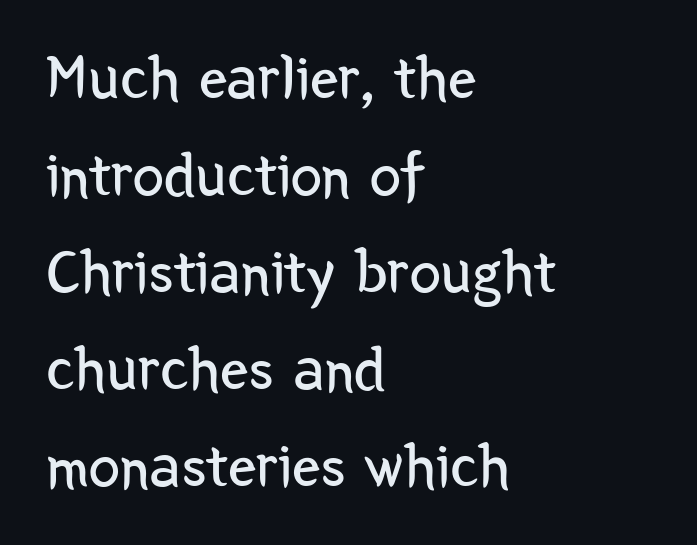
Q: Is the text bold? A: No.
Q: Is the text italic (slanted)? A: No, it is upright.
Q: Is the typeface a serif or a sans-serif typeface? A: Sans-serif.
Q: Is the text underlined? A: No.
Q: How is the paragraph aligned? A: Left-aligned.
Q: Is the spacing between letters normal or unusually wide? A: Normal.
Q: Is the spacing between lines tight, normal or loose? A: Normal.
Q: Width (condensed, normal, or wide)? A: Condensed.
Q: Stroke contrast? A: Low.
Q: x-height? A: Medium.
Q: Monospaced? A: No.
